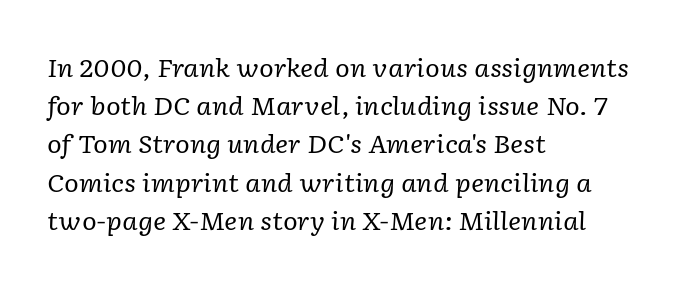
{"italic": "yes", "lean": "right", "slant_degrees": 2, "bold": "no", "underline": "no", "align": "left", "line_spacing": "normal", "line_spacing_ratio": 1.53, "letter_spacing": "normal", "letter_spacing_em": 0.0, "glyph_px": 25}
